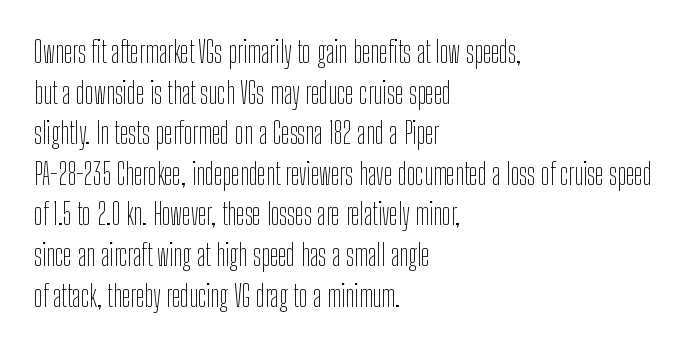
{"serif": "no", "italic": "no", "bold": "no", "weight": "thin", "width": "condensed", "stroke_contrast": "low", "x_height": "medium", "monospaced": "no", "underline": "no", "align": "left", "line_spacing": "normal", "line_spacing_ratio": 1.4, "letter_spacing": "normal", "letter_spacing_em": 0.0, "glyph_px": 29}
